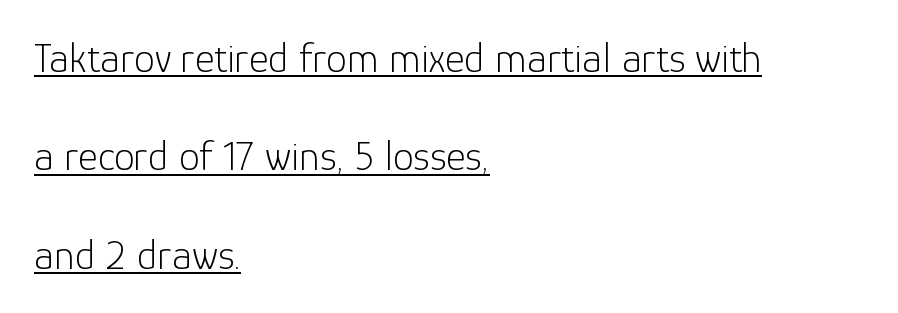
The image shows 42 px light sans-serif type, upright; set left-aligned, loose line spacing (2.34x), normal letter spacing, underlined; low stroke contrast and a medium x-height.
